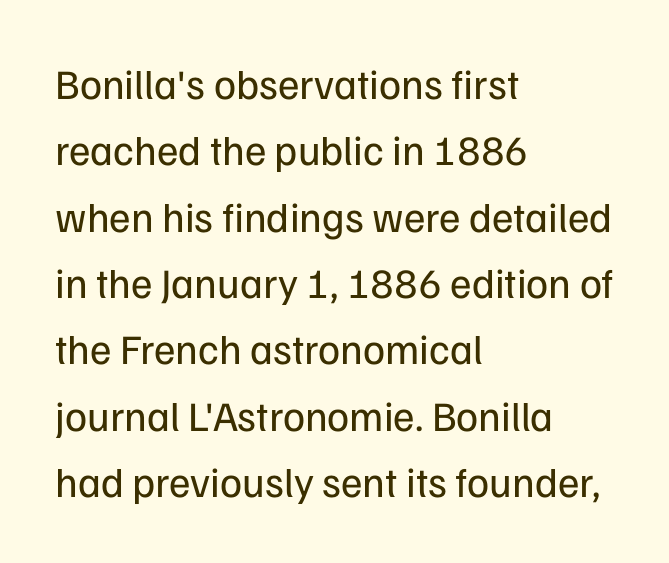
Q: Is the text bold? A: No.
Q: Is the text italic (slanted)? A: No, it is upright.
Q: Is the typeface a serif or a sans-serif typeface? A: Sans-serif.
Q: Is the text underlined? A: No.
Q: How is the paragraph aligned? A: Left-aligned.
Q: Is the spacing between letters normal or unusually wide? A: Normal.
Q: Is the spacing between lines tight, normal or loose? A: Normal.
Q: Width (condensed, normal, or wide)? A: Normal.
Q: Stroke contrast? A: Low.
Q: x-height? A: Medium.
Q: Monospaced? A: No.
